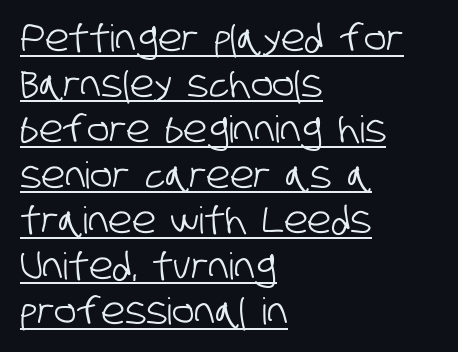
Q: Is the typeface a serif or a sans-serif typeface? A: Sans-serif.
Q: Is the text underlined? A: Yes.
Q: How is the paragraph aligned? A: Left-aligned.
Q: Is the spacing between letters normal or unusually wide? A: Normal.
Q: Width (condensed, normal, or wide)? A: Condensed.
Q: Stroke contrast? A: Low.
Q: x-height? A: Large.
Q: Monospaced? A: No.
